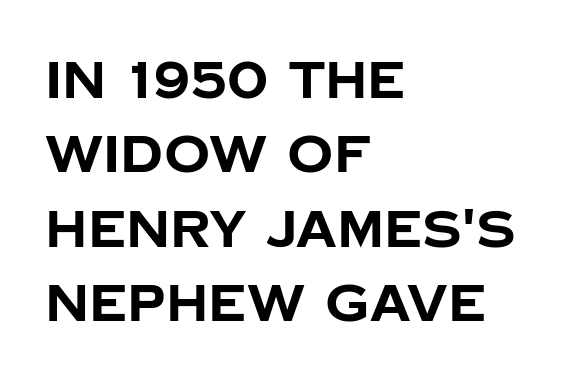
Horizontal alignment here is leftward, the default for most running prose. This rendering features lettering with no underline. The typeface chosen for these lines omits serifs. The letters stand straight up with perfectly vertical stems.
